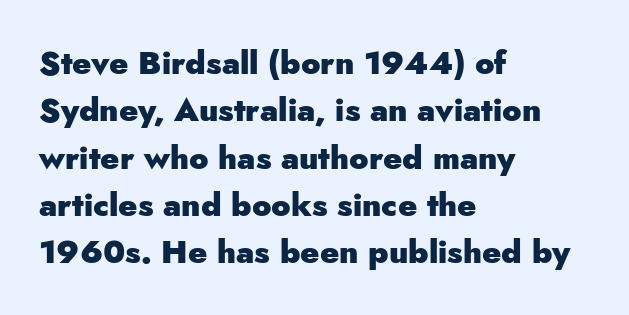
The image shows 32 px heavy sans-serif type, upright; set left-aligned, normal line spacing (1.48x), normal letter spacing, not underlined; low stroke contrast and a small x-height.
